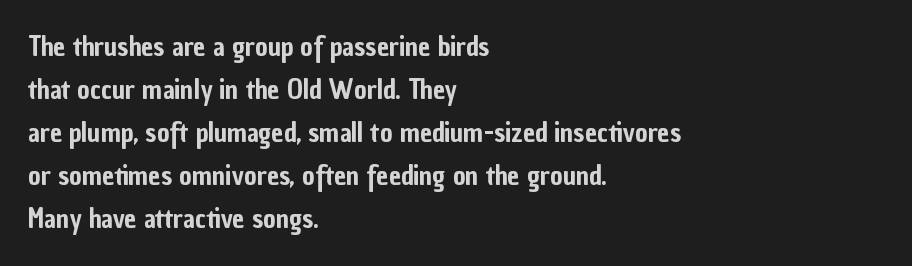
Notice how descenders clear the ascenders below comfortably — that's standard leading. Rendered with straight, roman letterforms. These lines keep a tight, regular rhythm from letter to letter. Only glyphs here, with clear space below each row. Line beginnings align vertically; line endings do not.
